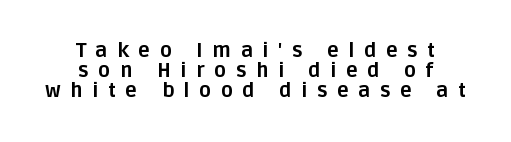
Q: Is the text bold? A: Yes.
Q: Is the text italic (slanted)? A: No, it is upright.
Q: Is the text underlined? A: No.
Q: How is the paragraph aligned? A: Centered.
Q: Is the spacing between letters normal or unusually wide? A: Unusually wide.
Q: Is the spacing between lines tight, normal or loose? A: Tight.
